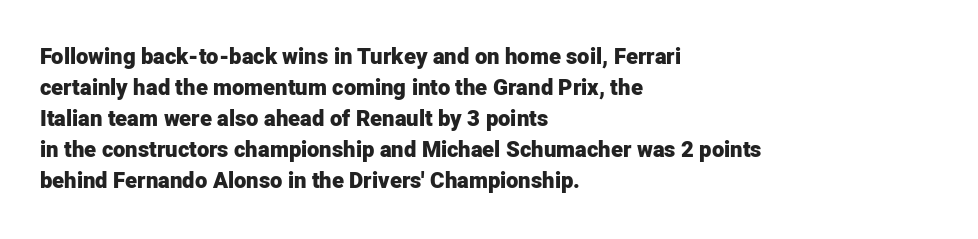
Q: Is the text bold? A: Yes.
Q: Is the text italic (slanted)? A: No, it is upright.
Q: Is the text underlined? A: No.
Q: How is the paragraph aligned? A: Left-aligned.
Q: Is the spacing between letters normal or unusually wide? A: Normal.
Q: Is the spacing between lines tight, normal or loose? A: Normal.
